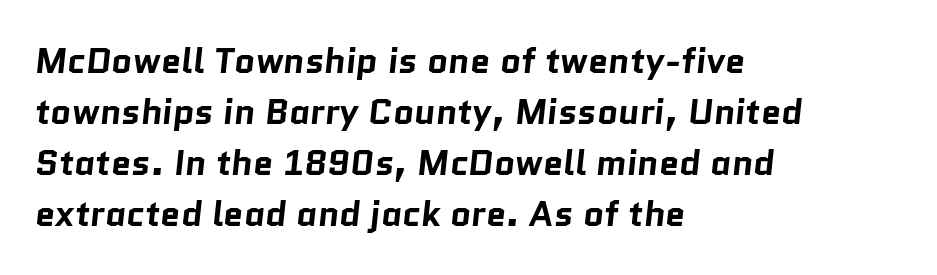
The image shows 36 px bold sans-serif type; set left-aligned, normal line spacing (1.42x), normal letter spacing, not underlined; low stroke contrast and a medium x-height.
